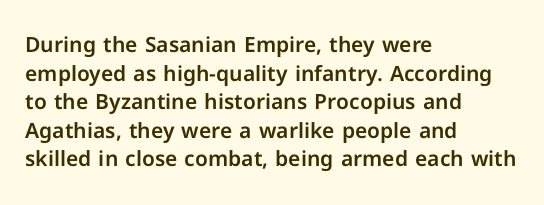
Q: Is the text italic (slanted)? A: No, it is upright.
Q: Is the text underlined? A: No.
Q: How is the paragraph aligned? A: Left-aligned.
Q: Is the spacing between letters normal or unusually wide? A: Normal.
Q: Is the spacing between lines tight, normal or loose? A: Normal.
